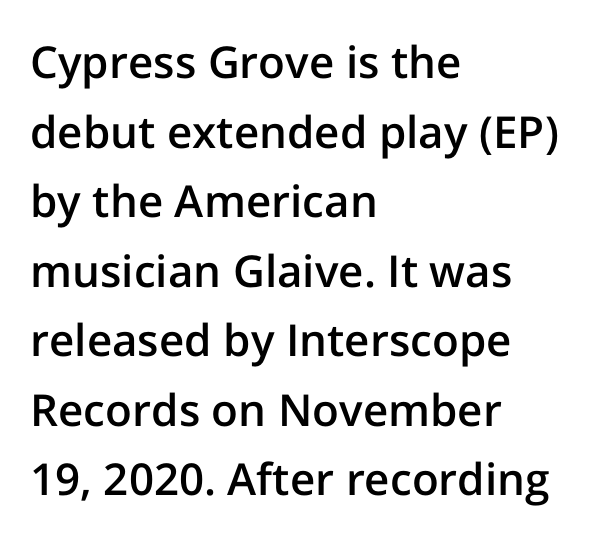
The block of text has a typical density, with ordinary space between rows. Spacing verdict: proportional, widths tailored to each character. Words float on clear page, feet unadorned. The face used here is rendered with its standard letterfit.
